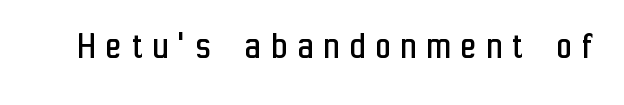
The area under the type is left untouched. Someone cranked the tracking dial way up on this one. The letters advance in unequal steps, a hallmark of proportional type. The typesetting does not lean heavy: it is not bold.
